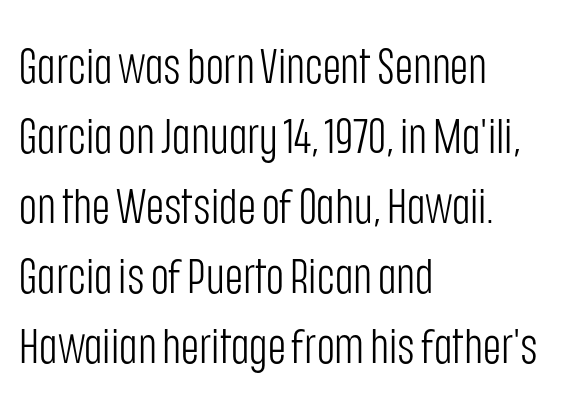
{"serif": "no", "italic": "no", "bold": "no", "weight": "light", "width": "condensed", "stroke_contrast": "low", "x_height": "large", "monospaced": "no", "underline": "no", "align": "left", "line_spacing": "normal", "line_spacing_ratio": 1.43, "letter_spacing": "normal", "letter_spacing_em": 0.0, "glyph_px": 49}
